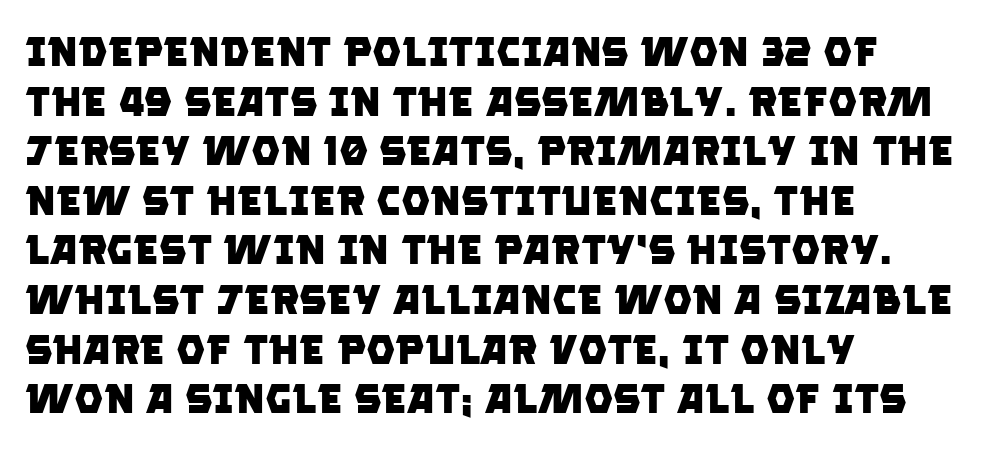
The image shows 41 px heavy sans-serif type; set left-aligned, line spacing 1.21x, normal letter spacing, not underlined; low stroke contrast and a large x-height.
